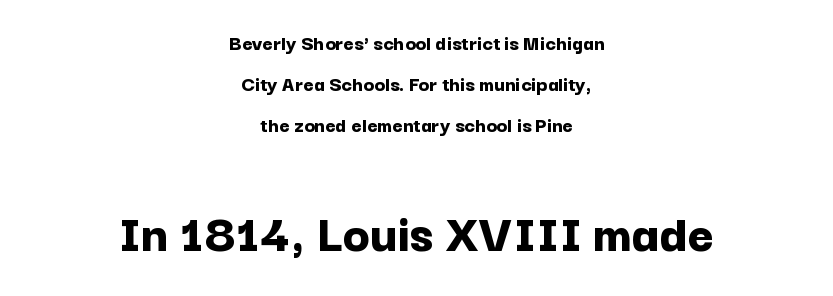
Q: Is the text bold? A: Yes.
Q: Is the text italic (slanted)? A: No, it is upright.
Q: Is the typeface a serif or a sans-serif typeface? A: Sans-serif.
Q: Is the text underlined? A: No.
Q: How is the paragraph aligned? A: Centered.
Q: Is the spacing between letters normal or unusually wide? A: Normal.
Q: Which block of text is set in a larger size, the first (top) or the second (bottom)? A: The second (bottom) one.
Q: Width (condensed, normal, or wide)? A: Normal.
Q: Stroke contrast? A: Low.
Q: x-height? A: Medium.
Q: Monospaced? A: No.
